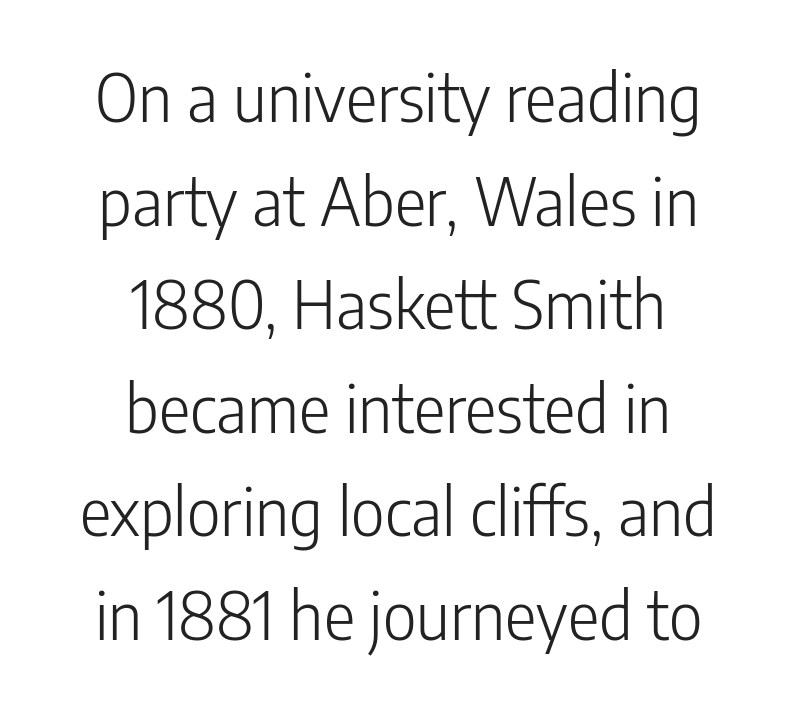
Q: Is the text bold? A: No.
Q: Is the text italic (slanted)? A: No, it is upright.
Q: Is the typeface a serif or a sans-serif typeface? A: Sans-serif.
Q: Is the text underlined? A: No.
Q: How is the paragraph aligned? A: Centered.
Q: Is the spacing between letters normal or unusually wide? A: Normal.
Q: Is the spacing between lines tight, normal or loose? A: Normal.
Q: Width (condensed, normal, or wide)? A: Condensed.
Q: Stroke contrast? A: Low.
Q: x-height? A: Medium.
Q: Monospaced? A: No.
